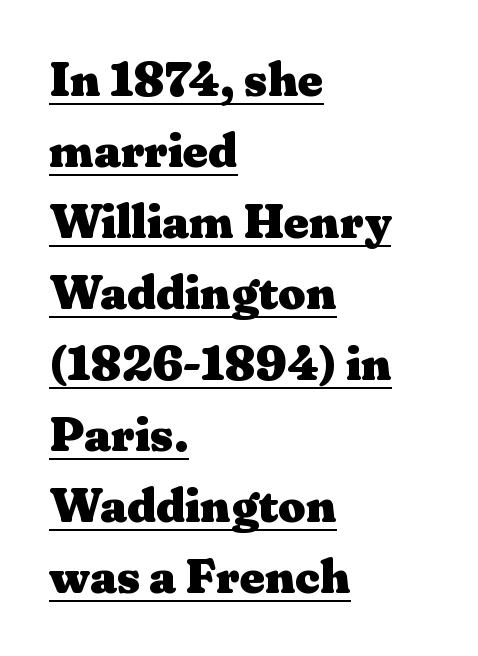
The image shows 48 px heavy, wide serif type, upright; set left-aligned, normal line spacing (1.48x), normal letter spacing, underlined; medium stroke contrast and a medium x-height.
